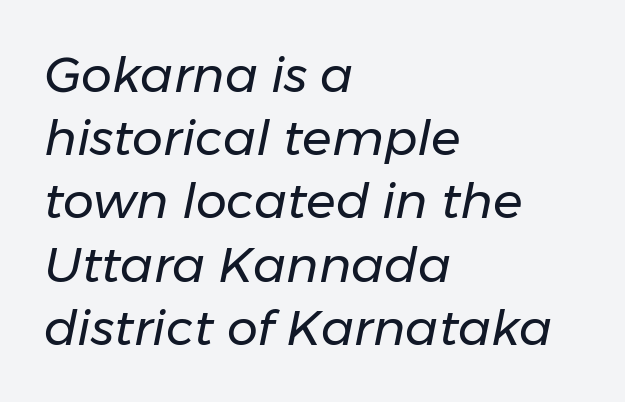
{"italic": "yes", "lean": "right", "slant_degrees": 11, "bold": "no", "weight": "regular", "width": "normal", "stroke_contrast": "low", "x_height": "medium", "monospaced": "no", "underline": "no", "align": "left", "line_spacing": "normal", "line_spacing_ratio": 1.29, "letter_spacing": "normal", "letter_spacing_em": 0.0, "glyph_px": 49}
